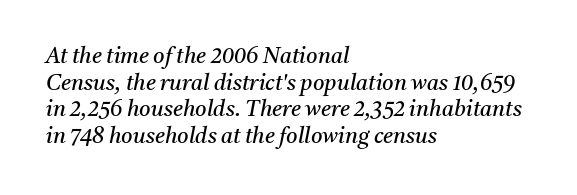
Q: Is the text bold? A: No.
Q: Is the text italic (slanted)? A: Yes, it leans right by about 11 degrees.
Q: Is the text underlined? A: No.
Q: How is the paragraph aligned? A: Left-aligned.
Q: Is the spacing between letters normal or unusually wide? A: Normal.
